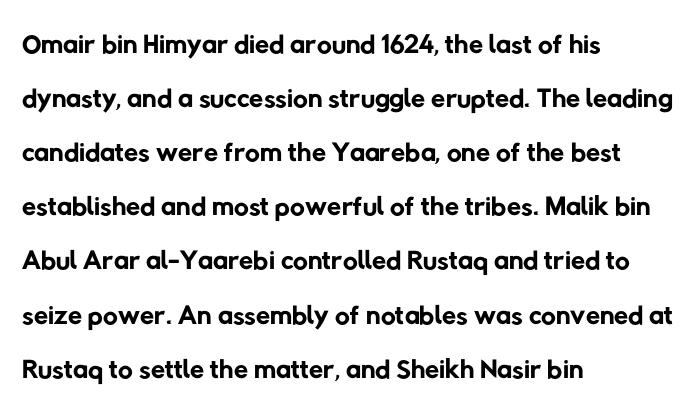
The glyphs in this specimen are sans serif. No word sits above an underline. Horizontal bands of white between lines are of average thickness. Weight: in the light-to-regular range. Glyph-to-glyph distance matches everyday printed text. Note the varied advance widths — an 'i' is clearly narrower than an 'm'.
